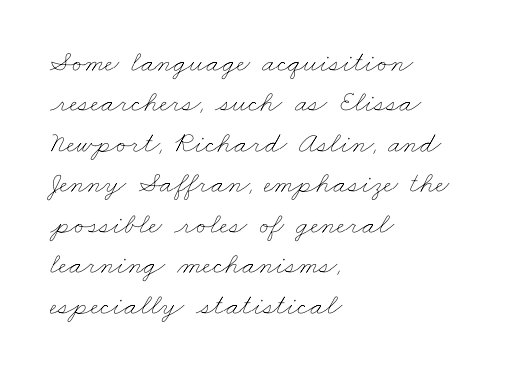
Vertically, the passage feels balanced, rows spaced as you'd expect. The letterforms sit at book weight or below. The specimen omits any rule beneath the text block's lines. Here the glyphs are tracked normally, forming tight word shapes. Short and long lines alike share a common starting point at left. The face used here is proportionally spaced, like ordinary book or web type.
